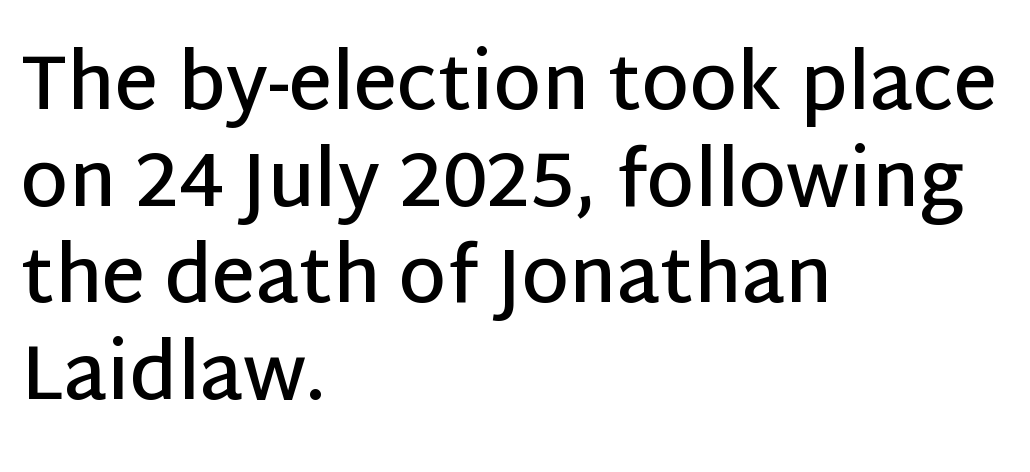
The image shows 76 px semibold sans-serif type, upright; set left-aligned, normal line spacing (1.27x), normal letter spacing, not underlined; low stroke contrast and a large x-height.
